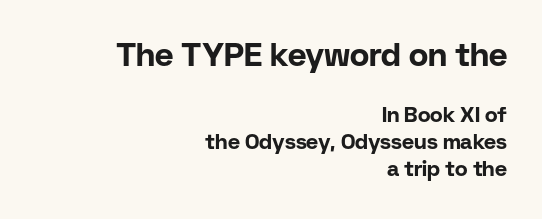
{"serif": "no", "italic": "no", "bold": "yes", "weight": "bold", "width": "normal", "stroke_contrast": "low", "x_height": "medium", "monospaced": "no", "underline": "no", "align": "right", "line_spacing": "normal", "line_spacing_ratio": 1.27, "letter_spacing": "normal", "letter_spacing_em": 0.0, "larger_block": "first", "size_ratio": 1.52, "glyph_px": 32}
